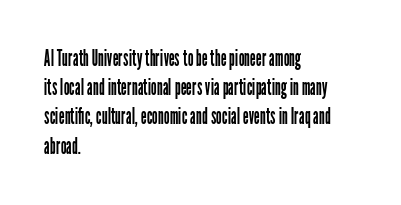
{"italic": "no", "bold": "no", "underline": "no", "align": "left", "line_spacing": "normal", "line_spacing_ratio": 1.27, "letter_spacing": "normal", "letter_spacing_em": 0.0, "glyph_px": 23}
